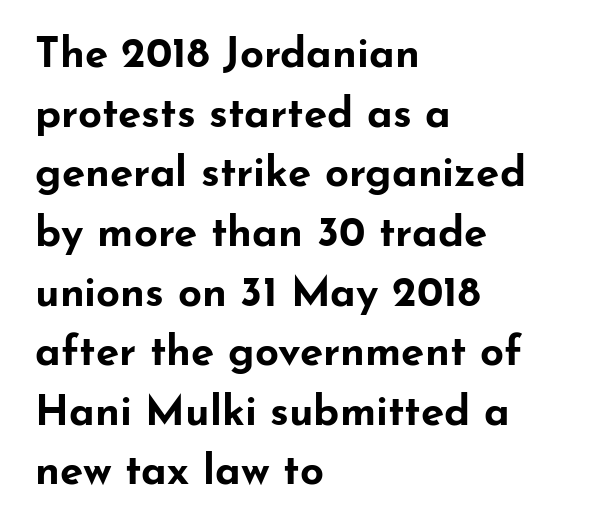
Q: Is the text bold? A: Yes.
Q: Is the text italic (slanted)? A: No, it is upright.
Q: Is the typeface a serif or a sans-serif typeface? A: Sans-serif.
Q: Is the text underlined? A: No.
Q: How is the paragraph aligned? A: Left-aligned.
Q: Is the spacing between letters normal or unusually wide? A: Normal.
Q: Is the spacing between lines tight, normal or loose? A: Normal.
Q: Width (condensed, normal, or wide)? A: Wide.
Q: Stroke contrast? A: Low.
Q: x-height? A: Small.
Q: Monospaced? A: No.
